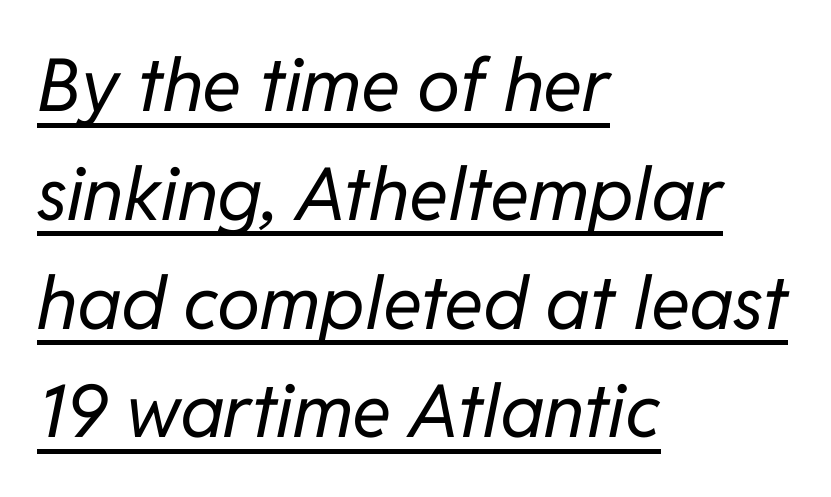
Q: Is the text bold? A: No.
Q: Is the text italic (slanted)? A: Yes, it leans right by about 11 degrees.
Q: Is the text underlined? A: Yes.
Q: How is the paragraph aligned? A: Left-aligned.
Q: Is the spacing between letters normal or unusually wide? A: Normal.
Q: Is the spacing between lines tight, normal or loose? A: Normal.
Q: Width (condensed, normal, or wide)? A: Normal.
Q: Stroke contrast? A: Low.
Q: x-height? A: Medium.
Q: Monospaced? A: No.
